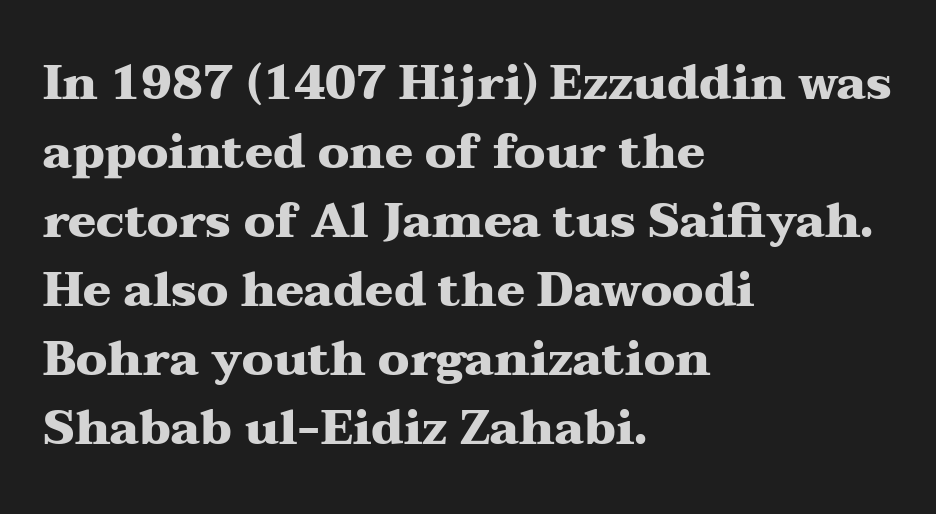
Q: Is the text bold? A: Yes.
Q: Is the text italic (slanted)? A: No, it is upright.
Q: Is the typeface a serif or a sans-serif typeface? A: Serif.
Q: Is the text underlined? A: No.
Q: How is the paragraph aligned? A: Left-aligned.
Q: Is the spacing between letters normal or unusually wide? A: Normal.
Q: Is the spacing between lines tight, normal or loose? A: Normal.
Q: Width (condensed, normal, or wide)? A: Wide.
Q: Stroke contrast? A: Medium.
Q: x-height? A: Medium.
Q: Monospaced? A: No.
